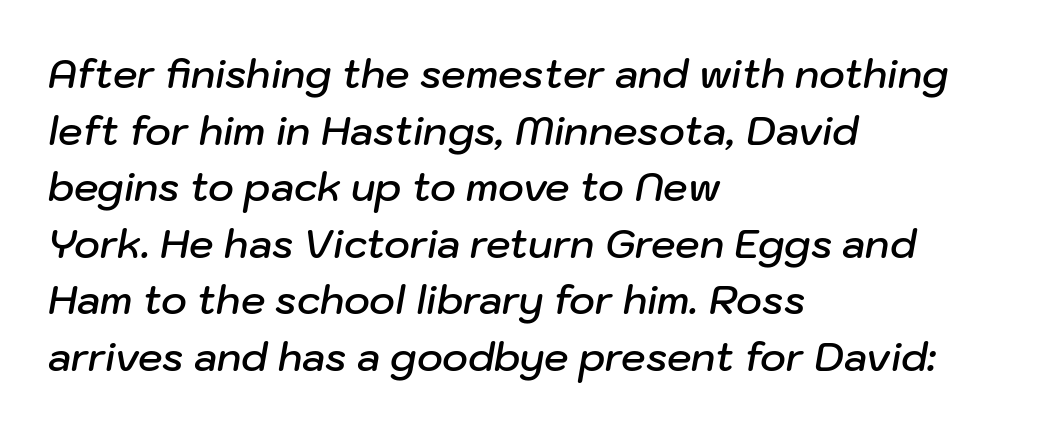
Q: Is the text bold? A: Semi-bold.
Q: Is the text italic (slanted)? A: Yes, it leans right by about 10 degrees.
Q: Is the text underlined? A: No.
Q: How is the paragraph aligned? A: Left-aligned.
Q: Is the spacing between letters normal or unusually wide? A: Normal.
Q: Is the spacing between lines tight, normal or loose? A: Normal.
Q: Width (condensed, normal, or wide)? A: Normal.
Q: Stroke contrast? A: Low.
Q: x-height? A: Medium.
Q: Monospaced? A: No.
